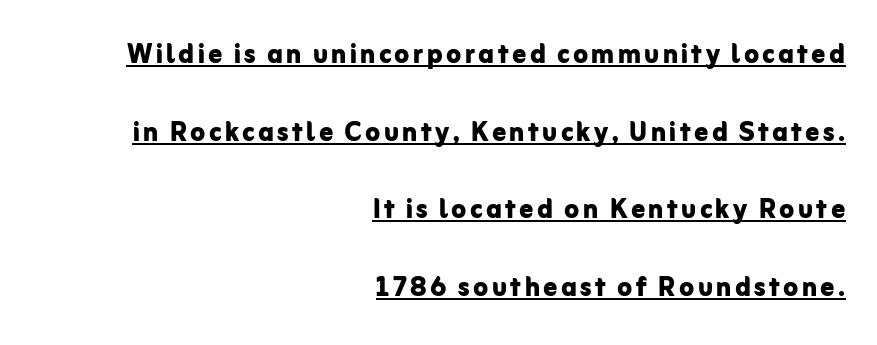
The image shows 34 px bold sans-serif type, upright; set right-aligned, loose line spacing (2.28x), underlined; low stroke contrast and a medium x-height.
